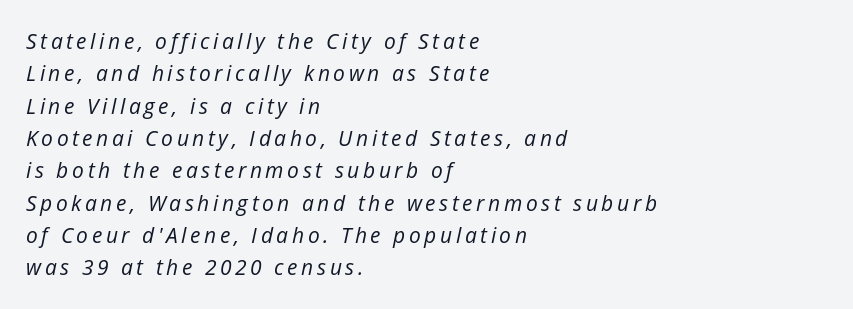
The lines in this sample share a left origin and differ only in where they stop. The space directly below the letters is spotless. When letters slant like this, we call the style italic. A typesetter would call this leading conventional body-copy spacing.
